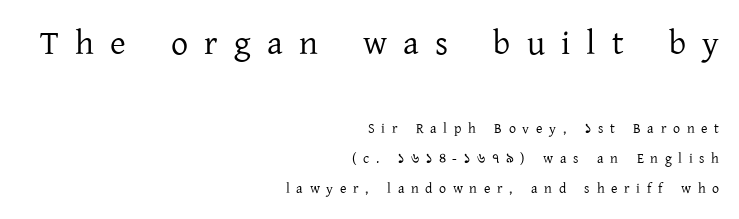
The image shows 34 px regular-weight serif type, upright; set right-aligned, loose line spacing (2.12x), unusually wide letter spacing (+0.48 em), not underlined; the first (top) block is 2.43x larger; low stroke contrast and a medium x-height.
